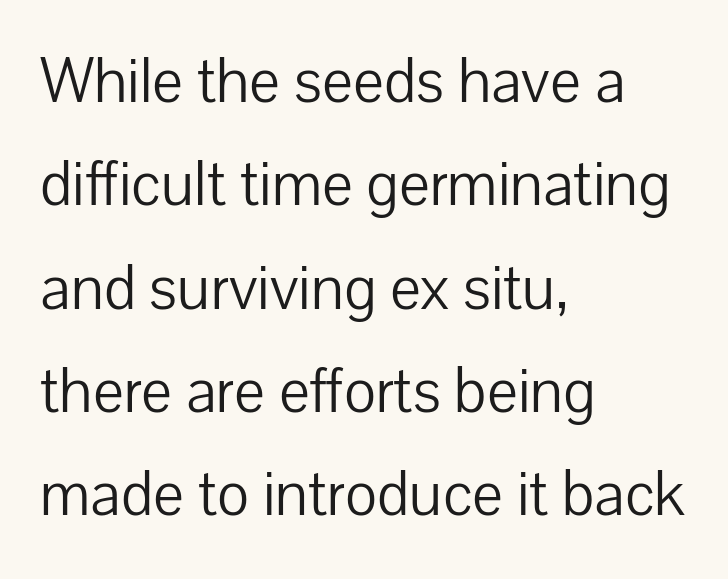
Q: Is the text bold? A: No.
Q: Is the text italic (slanted)? A: No, it is upright.
Q: Is the typeface a serif or a sans-serif typeface? A: Sans-serif.
Q: Is the text underlined? A: No.
Q: How is the paragraph aligned? A: Left-aligned.
Q: Is the spacing between letters normal or unusually wide? A: Normal.
Q: Is the spacing between lines tight, normal or loose? A: Normal.
Q: Width (condensed, normal, or wide)? A: Normal.
Q: Stroke contrast? A: Low.
Q: x-height? A: Medium.
Q: Monospaced? A: No.
